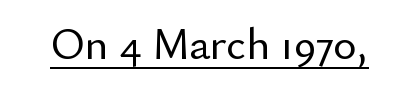
Q: Is the text italic (slanted)? A: No, it is upright.
Q: Is the typeface a serif or a sans-serif typeface? A: Sans-serif.
Q: Is the text underlined? A: Yes.
Q: Is the spacing between letters normal or unusually wide? A: Normal.
Q: Width (condensed, normal, or wide)? A: Normal.
Q: Stroke contrast? A: Low.
Q: x-height? A: Small.
Q: Monospaced? A: No.
